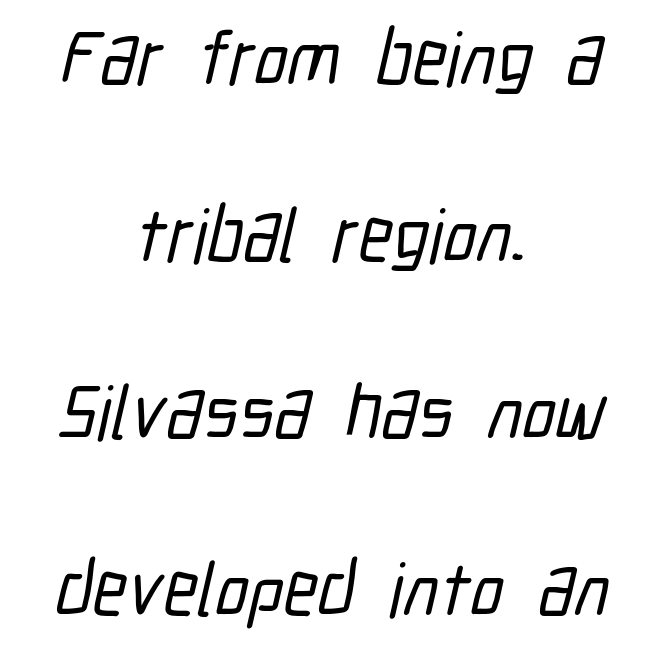
{"serif": "no", "width": "condensed", "stroke_contrast": "low", "x_height": "medium", "monospaced": "no", "underline": "no", "align": "center", "line_spacing": "loose", "line_spacing_ratio": 2.33, "letter_spacing": "normal", "letter_spacing_em": 0.0, "glyph_px": 76}
